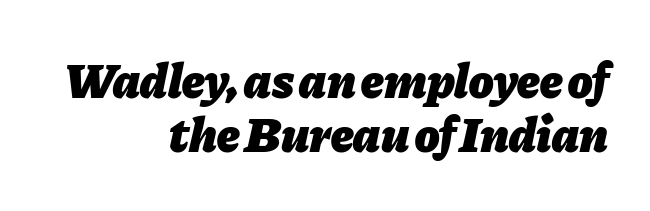
Nothing unusual about the tracking: characters are spaced as the font intends. Caption: multi-line text, flush right, ragged left. Slanted lettering throughout. One glance says dense: line gaps are narrower than usual. This sample has the flowing, uneven cadence of proportional lettering. Thick stems and heavy bowls — unmistakably bold.
